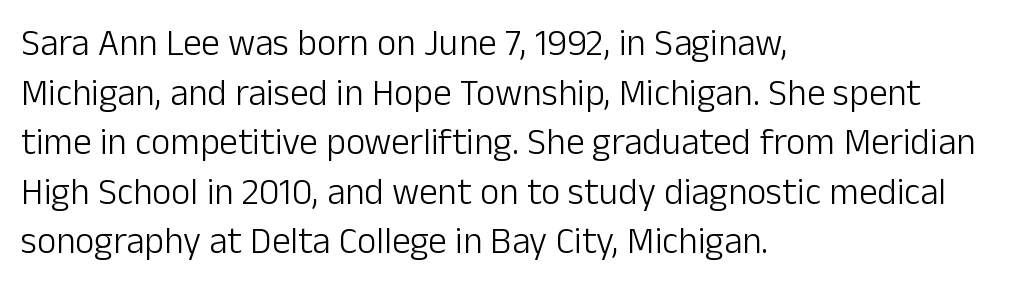
{"serif": "no", "italic": "no", "bold": "no", "weight": "light", "width": "normal", "stroke_contrast": "low", "x_height": "medium", "monospaced": "no", "underline": "no", "align": "left", "line_spacing": "normal", "line_spacing_ratio": 1.34, "letter_spacing": "normal", "letter_spacing_em": 0.0, "glyph_px": 37}
